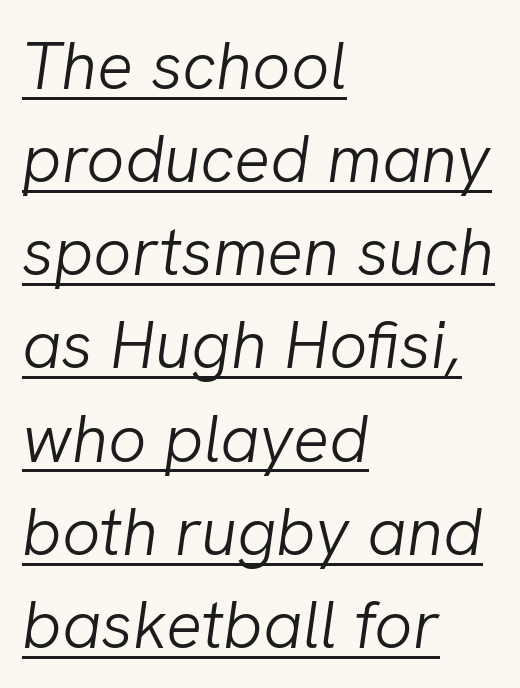
{"italic": "yes", "lean": "right", "slant_degrees": 8, "bold": "no", "weight": "light", "width": "normal", "stroke_contrast": "low", "x_height": "medium", "monospaced": "no", "underline": "yes", "align": "left", "line_spacing": "normal", "line_spacing_ratio": 1.39, "letter_spacing": "normal", "letter_spacing_em": 0.0, "glyph_px": 67}
